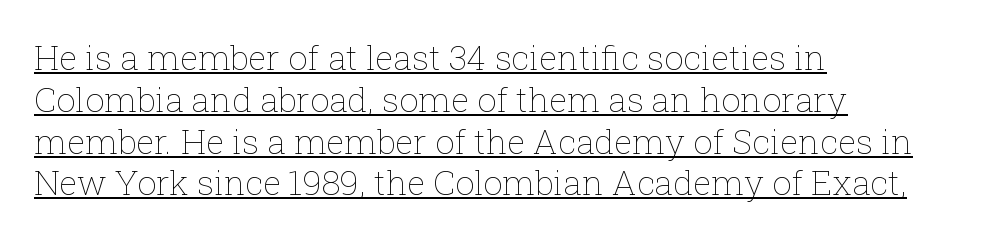
Q: Is the text bold? A: No.
Q: Is the text italic (slanted)? A: No, it is upright.
Q: Is the text underlined? A: Yes.
Q: How is the paragraph aligned? A: Left-aligned.
Q: Is the spacing between letters normal or unusually wide? A: Normal.
Q: Width (condensed, normal, or wide)? A: Normal.
Q: Stroke contrast? A: Low.
Q: x-height? A: Medium.
Q: Monospaced? A: No.
